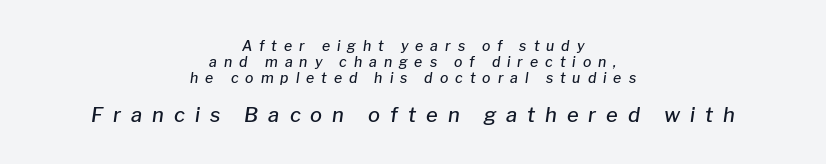
{"italic": "yes", "lean": "right", "slant_degrees": 8, "bold": "semi", "underline": "no", "align": "center", "line_spacing_ratio": 1.16, "letter_spacing": "wide", "letter_spacing_em": 0.5, "larger_block": "second", "size_ratio": 1.43, "glyph_px": 20}
